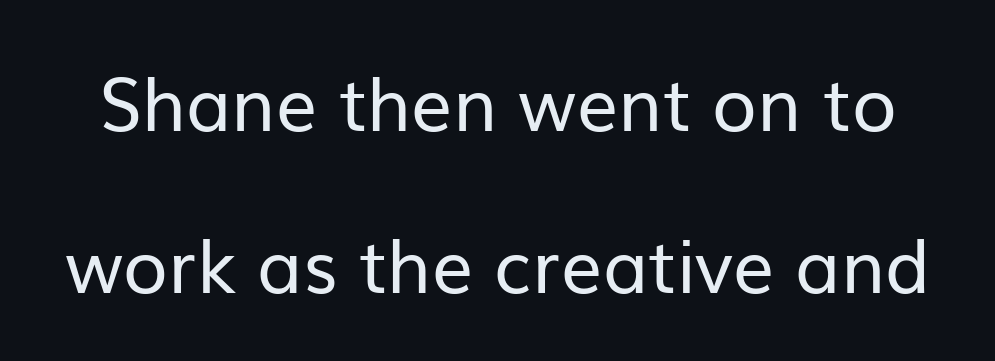
{"serif": "no", "italic": "no", "bold": "no", "weight": "regular", "width": "normal", "stroke_contrast": "low", "x_height": "medium", "monospaced": "no", "underline": "no", "line_spacing": "loose", "line_spacing_ratio": 2.22, "letter_spacing": "normal", "letter_spacing_em": 0.0, "glyph_px": 73}
